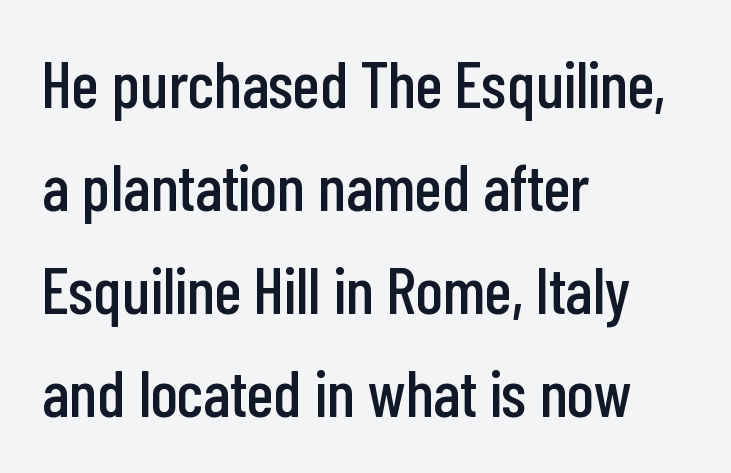
Q: Is the text italic (slanted)? A: No, it is upright.
Q: Is the typeface a serif or a sans-serif typeface? A: Sans-serif.
Q: Is the text underlined? A: No.
Q: How is the paragraph aligned? A: Left-aligned.
Q: Is the spacing between letters normal or unusually wide? A: Normal.
Q: Is the spacing between lines tight, normal or loose? A: Normal.
Q: Width (condensed, normal, or wide)? A: Condensed.
Q: Stroke contrast? A: Low.
Q: x-height? A: Medium.
Q: Monospaced? A: No.
